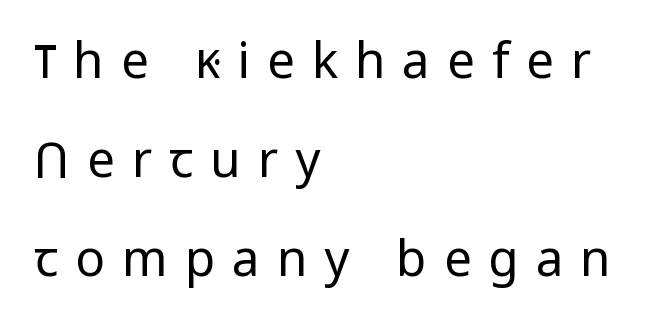
The image shows 49 px regular-weight sans-serif type, upright; set left-aligned, loose line spacing (2.02x), unusually wide letter spacing (+0.35 em), not underlined; low stroke contrast and a medium x-height.
